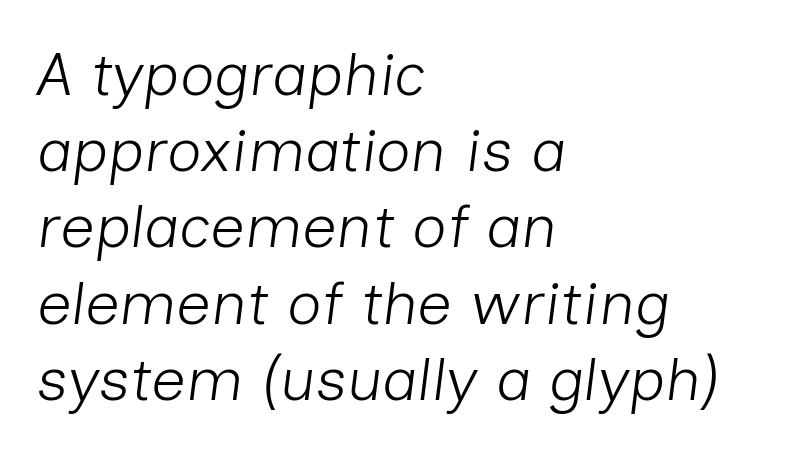
The image shows 61 px light type, italic (leaning right); set left-aligned, normal line spacing (1.25x), normal letter spacing, not underlined; low stroke contrast and a medium x-height.
